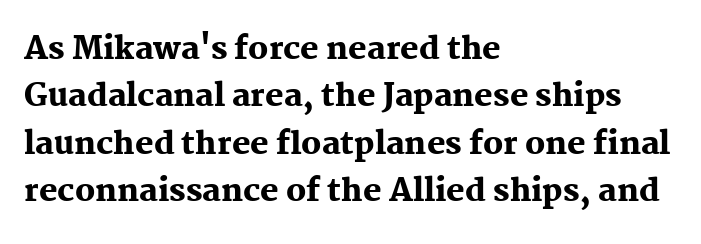
The image shows 31 px heavy serif type, upright; set left-aligned, normal line spacing (1.53x), normal letter spacing, not underlined; medium stroke contrast and a medium x-height.
